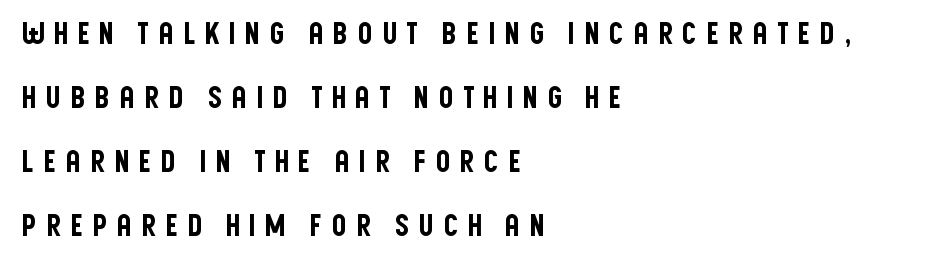
{"serif": "no", "italic": "no", "width": "condensed", "stroke_contrast": "low", "x_height": "large", "monospaced": "no", "underline": "no", "align": "left", "line_spacing": "loose", "line_spacing_ratio": 2.13, "letter_spacing": "wide", "letter_spacing_em": 0.28, "glyph_px": 30}
